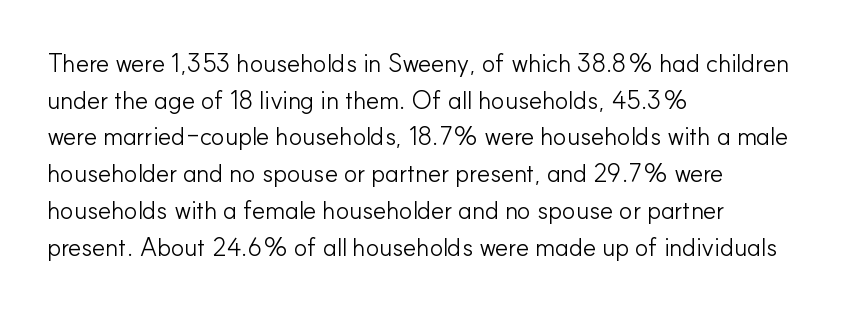
The image shows 25 px text type, upright; set left-aligned, normal line spacing (1.47x), normal letter spacing, not underlined.
